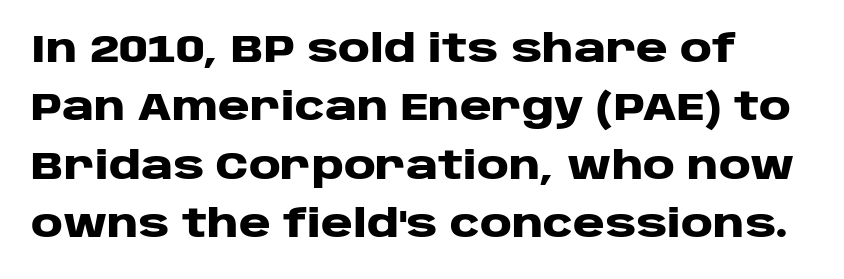
{"serif": "no", "italic": "no", "bold": "yes", "weight": "heavy", "width": "wide", "stroke_contrast": "low", "x_height": "large", "monospaced": "no", "underline": "no", "line_spacing": "normal", "line_spacing_ratio": 1.5, "letter_spacing": "normal", "letter_spacing_em": 0.0, "glyph_px": 39}
